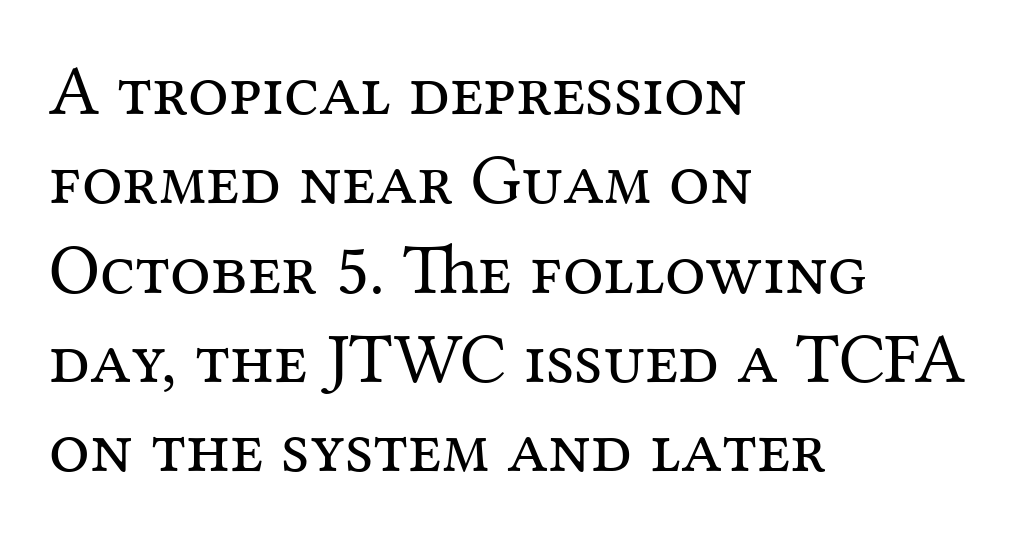
The image shows 72 px regular-weight serif type, upright; set left-aligned, line spacing 1.24x, normal letter spacing, not underlined; medium stroke contrast and a medium x-height.
